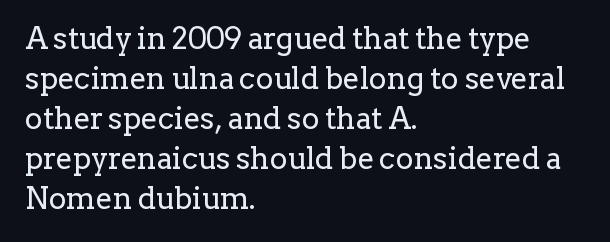
Q: Is the text bold? A: No.
Q: Is the text italic (slanted)? A: No, it is upright.
Q: Is the typeface a serif or a sans-serif typeface? A: Serif.
Q: Is the text underlined? A: No.
Q: How is the paragraph aligned? A: Left-aligned.
Q: Is the spacing between letters normal or unusually wide? A: Normal.
Q: Is the spacing between lines tight, normal or loose? A: Normal.
Q: Width (condensed, normal, or wide)? A: Normal.
Q: Stroke contrast? A: Low.
Q: x-height? A: Medium.
Q: Monospaced? A: No.
